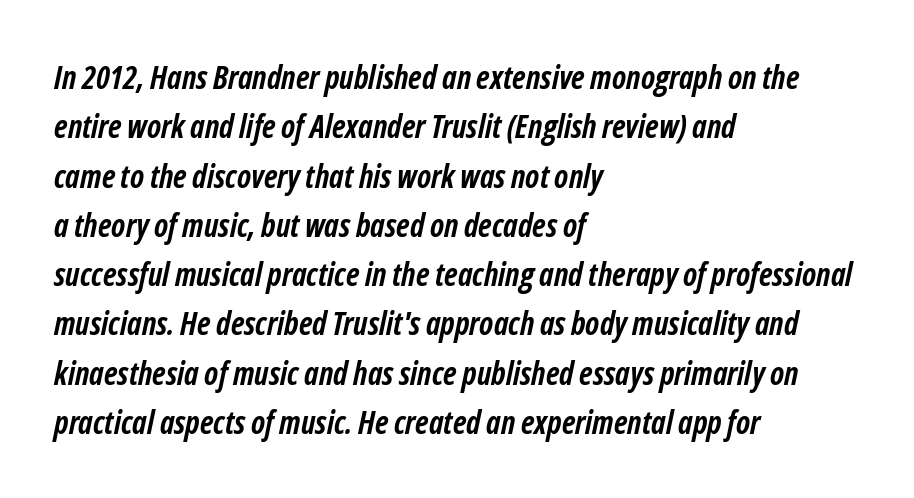
{"italic": "yes", "lean": "right", "slant_degrees": 12, "bold": "yes", "weight": "semibold", "width": "condensed", "stroke_contrast": "low", "x_height": "medium", "monospaced": "no", "underline": "no", "align": "left", "line_spacing": "normal", "line_spacing_ratio": 1.54, "letter_spacing": "normal", "letter_spacing_em": 0.0, "glyph_px": 32}
